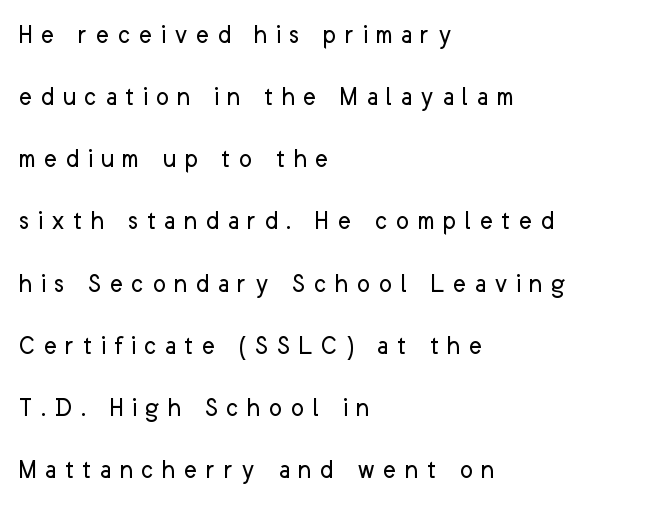
The image shows 28 px regular-weight sans-serif type, upright; set left-aligned, loose line spacing (2.22x), unusually wide letter spacing (+0.29 em), not underlined; low stroke contrast and a medium x-height.
